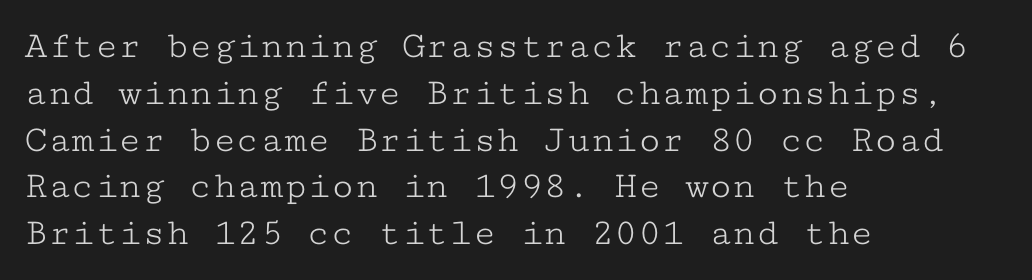
Q: Is the text bold? A: No.
Q: Is the text italic (slanted)? A: No, it is upright.
Q: Is the typeface a serif or a sans-serif typeface? A: Serif.
Q: Is the text underlined? A: No.
Q: How is the paragraph aligned? A: Left-aligned.
Q: Is the spacing between letters normal or unusually wide? A: Normal.
Q: Width (condensed, normal, or wide)? A: Wide.
Q: Stroke contrast? A: Low.
Q: x-height? A: Medium.
Q: Monospaced? A: Yes.
